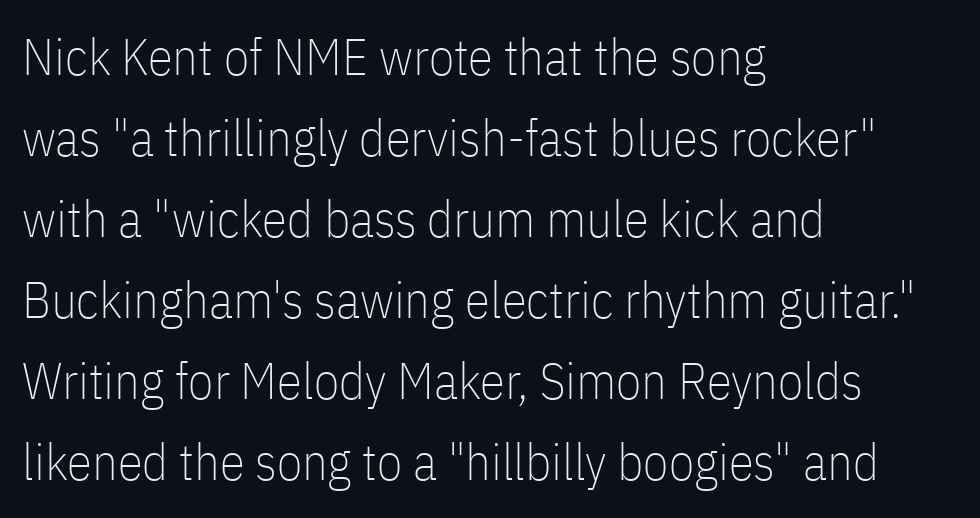
The image shows 51 px thin, condensed sans-serif type, upright; set left-aligned, normal line spacing (1.59x), normal letter spacing, not underlined; low stroke contrast and a medium x-height.
